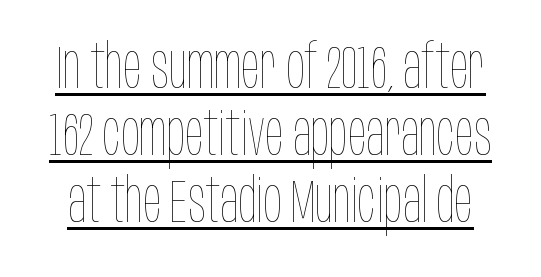
The image shows 61 px thin, condensed type, upright; set tight line spacing (1.1x), normal letter spacing, underlined; low stroke contrast and a large x-height.
